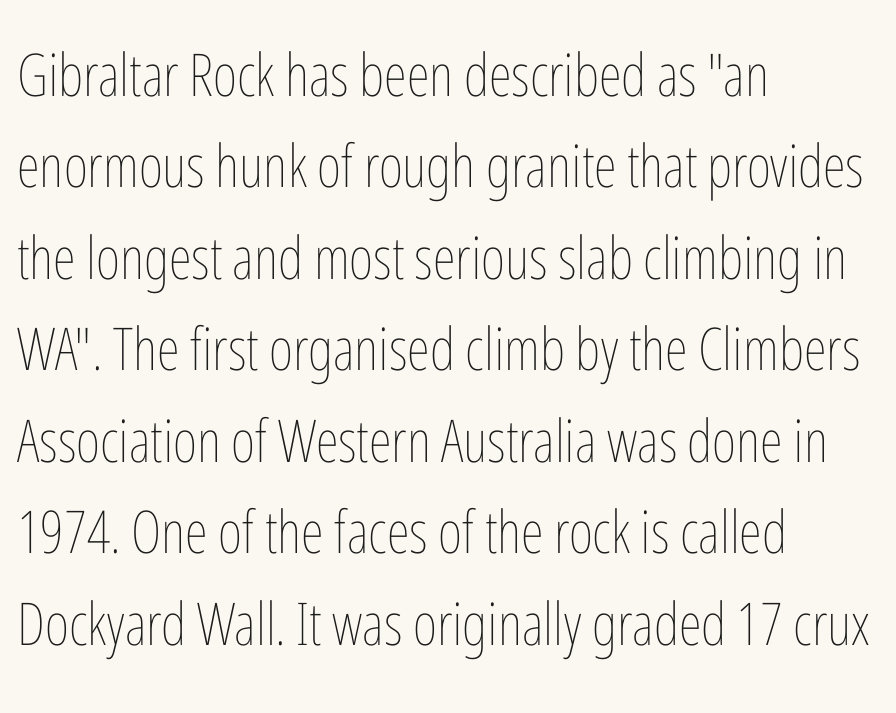
The paragraph shown leans on its left margin. Varying glyph widths throughout — classic text-font behaviour. Look at the tracking — it's just the regular setting, nothing added. No heavy texture on the line: the type isn't bold.
